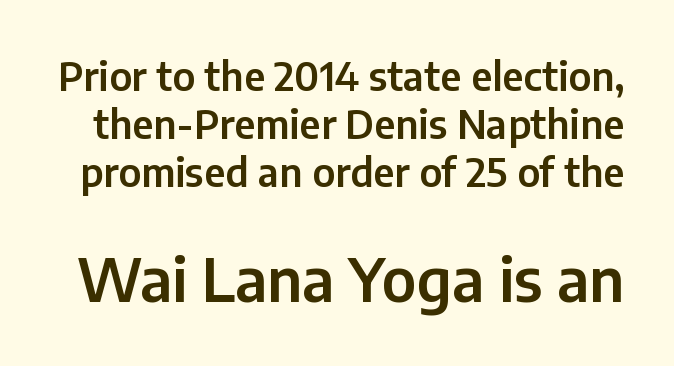
{"serif": "no", "italic": "no", "width": "normal", "stroke_contrast": "low", "x_height": "medium", "monospaced": "no", "underline": "no", "line_spacing_ratio": 1.23, "letter_spacing": "normal", "letter_spacing_em": 0.0, "larger_block": "second", "size_ratio": 1.51, "glyph_px": 59}
